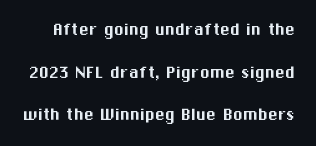
Q: Is the text italic (slanted)? A: No, it is upright.
Q: Is the text underlined? A: No.
Q: Is the spacing between letters normal or unusually wide? A: Normal.
Q: Is the spacing between lines tight, normal or loose? A: Loose.
